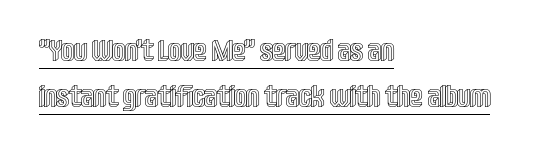
The image shows 29 px condensed type, upright; set left-aligned, normal line spacing (1.58x), normal letter spacing, underlined; a large x-height.
